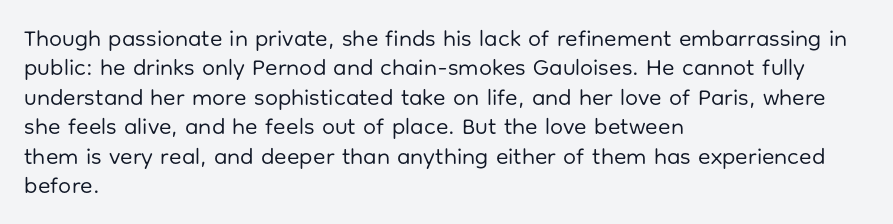
The image shows 23 px text type, upright; set left-aligned, normal line spacing (1.28x), normal letter spacing, not underlined.
